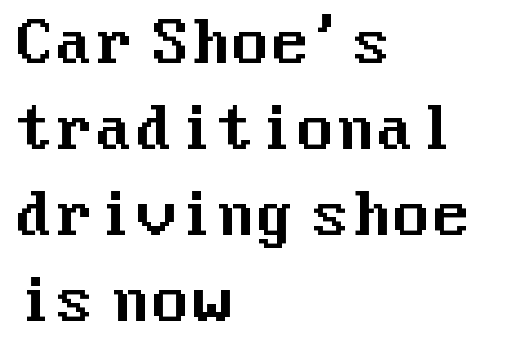
Leading matches the norm, producing a regular column. Only glyphs here, with clear space below each row. These lines stack with their left ends in a neat column. The lettering holds an erect, upright posture throughout. Tracking value appears to be zero — textbook default spacing.
